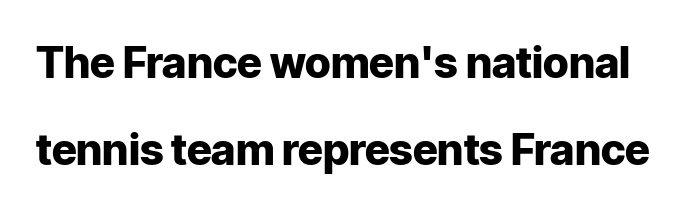
This sample has the flowing, uneven cadence of proportional lettering. The designer went with a sans here, leaving each stem footless. No italicization has been applied; the sample stays upright. You'd pick this weight for a headline — it's a proper bold.
